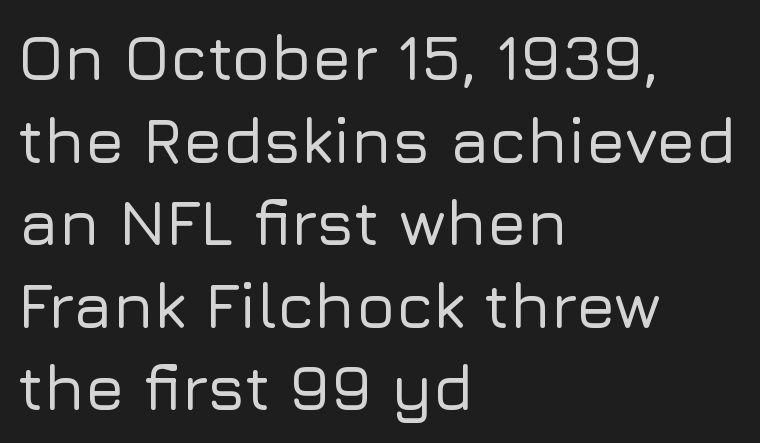
The image shows 64 px sans-serif type, upright; set left-aligned, normal line spacing (1.29x), normal letter spacing, not underlined; low stroke contrast and a medium x-height.
